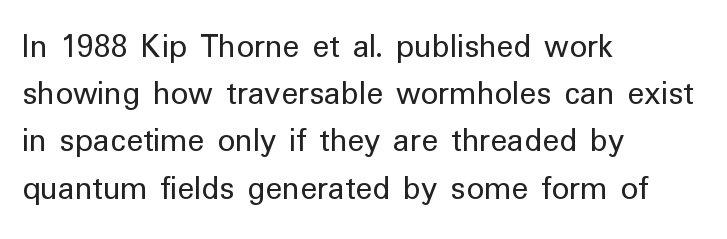
{"serif": "no", "italic": "no", "bold": "no", "weight": "regular", "width": "normal", "stroke_contrast": "low", "x_height": "medium", "monospaced": "no", "underline": "no", "align": "left", "line_spacing": "normal", "line_spacing_ratio": 1.35, "letter_spacing": "normal", "letter_spacing_em": 0.0, "glyph_px": 35}
